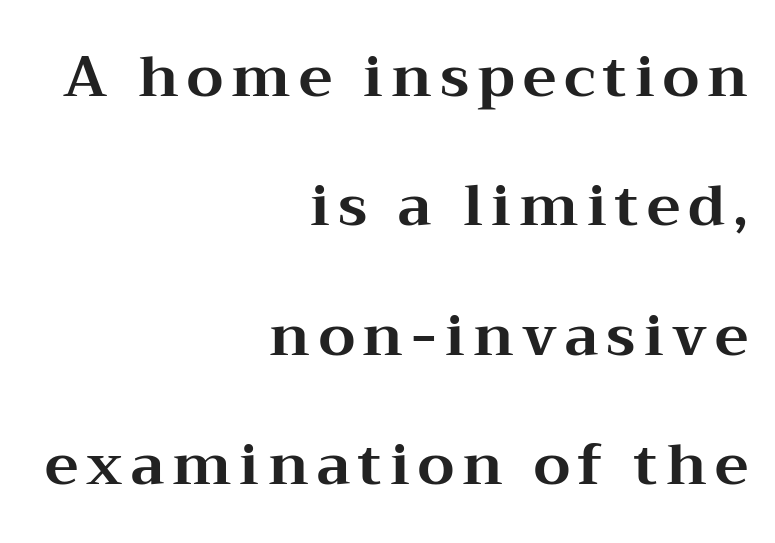
The image shows 57 px bold, wide serif type, upright; set right-aligned, loose line spacing (2.27x), not underlined; medium stroke contrast and a medium x-height.
